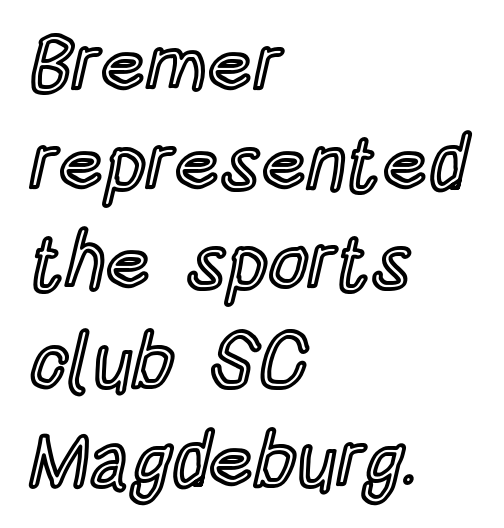
Line spacing here is normal. You could not count columns in this text — the font is proportionally spaced. The space directly below the letters is spotless.
